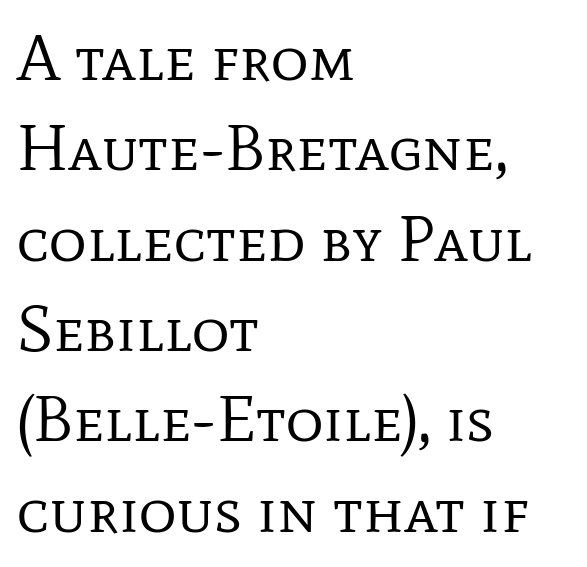
Q: Is the text bold? A: No.
Q: Is the text italic (slanted)? A: No, it is upright.
Q: Is the typeface a serif or a sans-serif typeface? A: Serif.
Q: Is the text underlined? A: No.
Q: How is the paragraph aligned? A: Left-aligned.
Q: Is the spacing between letters normal or unusually wide? A: Normal.
Q: Is the spacing between lines tight, normal or loose? A: Normal.
Q: Width (condensed, normal, or wide)? A: Normal.
Q: Stroke contrast? A: Low.
Q: x-height? A: Medium.
Q: Monospaced? A: No.
